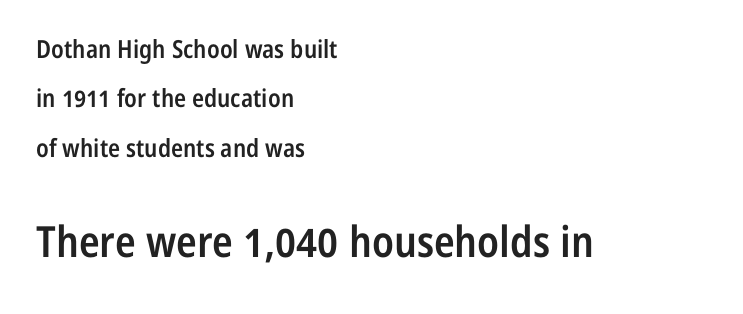
The image shows 43 px semibold, condensed sans-serif type, upright; set left-aligned, loose line spacing (1.98x), normal letter spacing, not underlined; the second (bottom) block is 1.72x larger; low stroke contrast and a medium x-height.
